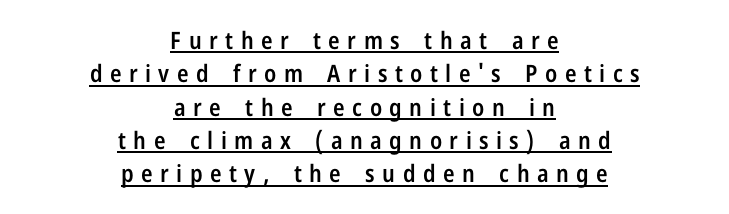
The image shows 24 px text type, upright; set centered, normal line spacing (1.39x), unusually wide letter spacing (+0.31 em), underlined.
